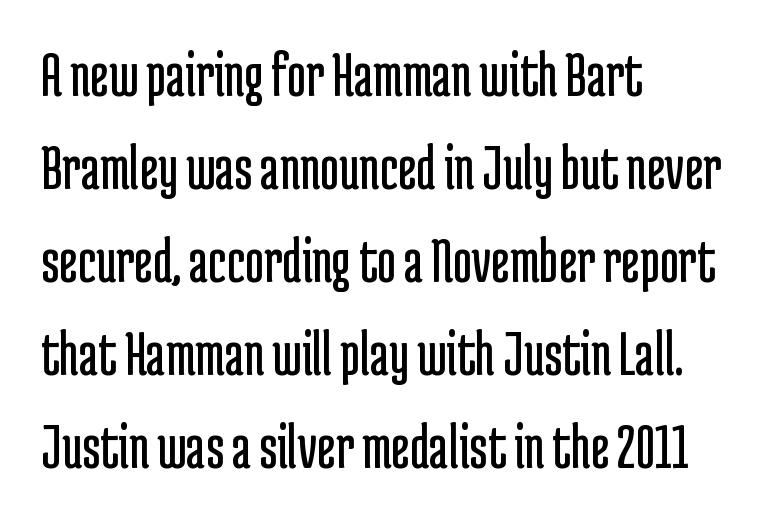
Q: Is the text bold? A: No.
Q: Is the text italic (slanted)? A: No, it is upright.
Q: Is the typeface a serif or a sans-serif typeface? A: Sans-serif.
Q: Is the text underlined? A: No.
Q: How is the paragraph aligned? A: Left-aligned.
Q: Is the spacing between letters normal or unusually wide? A: Normal.
Q: Is the spacing between lines tight, normal or loose? A: Normal.
Q: Width (condensed, normal, or wide)? A: Condensed.
Q: Stroke contrast? A: Low.
Q: x-height? A: Medium.
Q: Monospaced? A: No.
